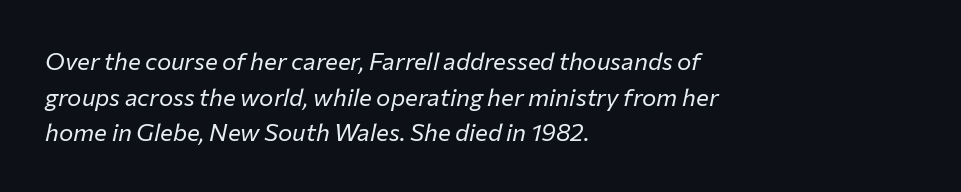
{"italic": "yes", "lean": "right", "slant_degrees": 12, "bold": "no", "underline": "no", "align": "left", "line_spacing": "normal", "line_spacing_ratio": 1.48, "letter_spacing": "normal", "letter_spacing_em": 0.0, "glyph_px": 24}
